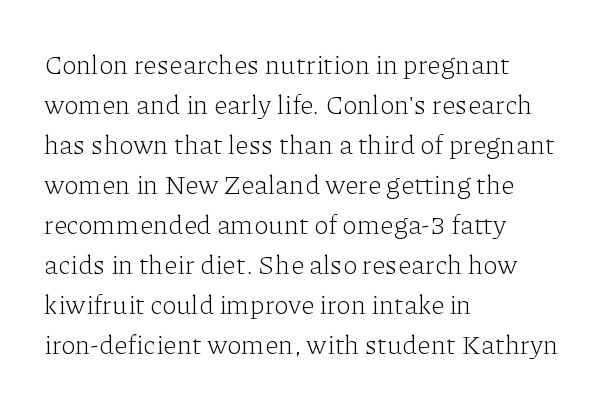
The image shows 27 px text type, upright; set left-aligned, normal line spacing (1.48x), normal letter spacing, not underlined.
